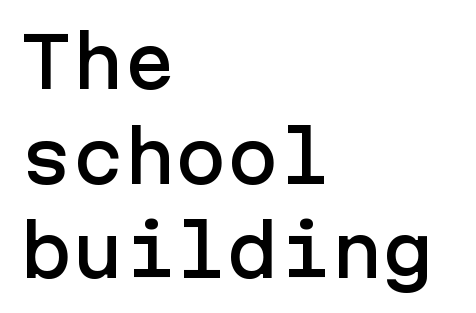
The image shows 69 px sans-serif type, upright; set left-aligned, normal line spacing (1.37x), normal letter spacing, not underlined; low stroke contrast and a medium x-height.
